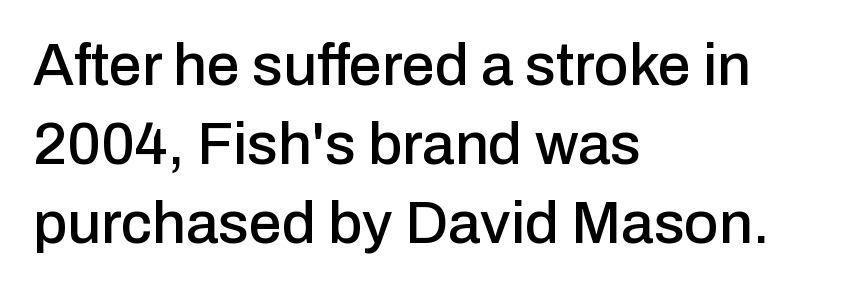
Q: Is the text italic (slanted)? A: No, it is upright.
Q: Is the typeface a serif or a sans-serif typeface? A: Sans-serif.
Q: Is the text underlined? A: No.
Q: How is the paragraph aligned? A: Left-aligned.
Q: Is the spacing between letters normal or unusually wide? A: Normal.
Q: Is the spacing between lines tight, normal or loose? A: Normal.
Q: Width (condensed, normal, or wide)? A: Normal.
Q: Stroke contrast? A: Low.
Q: x-height? A: Medium.
Q: Monospaced? A: No.
